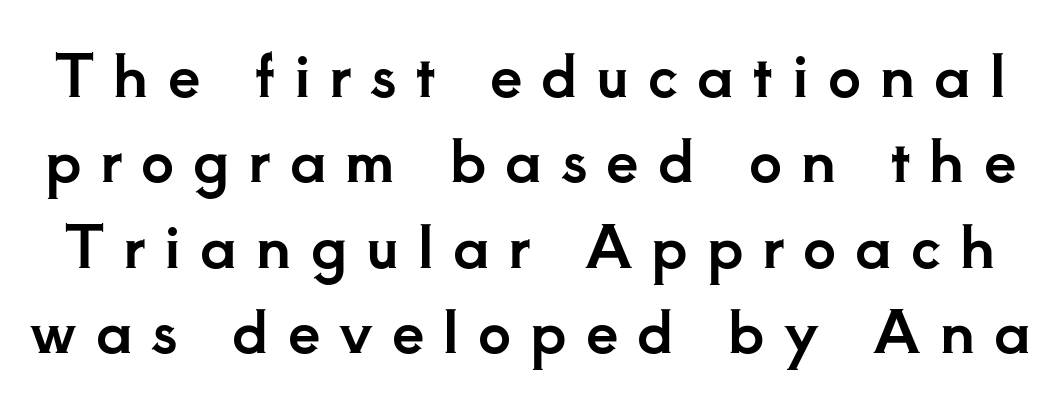
The image shows 58 px serif type, upright; set normal line spacing (1.47x), unusually wide letter spacing (+0.33 em), not underlined; low stroke contrast and a small x-height.
